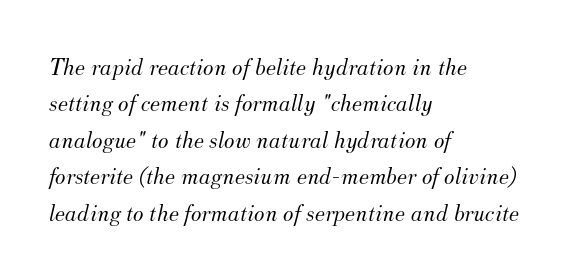
The image shows 25 px text type, italic (leaning right); set left-aligned, normal line spacing (1.46x), normal letter spacing, not underlined.
